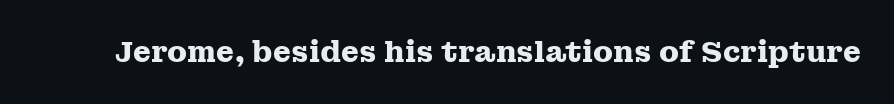
The letters stand straight up with perfectly vertical stems. Bare-footed words on every line. You can tell from the footed stems that serif type was used. Think of a printed novel: that variable character pitch is what you see here.
